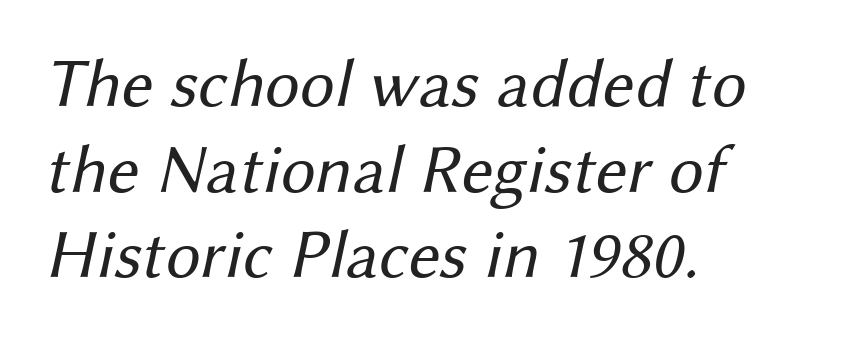
The image shows 69 px regular-weight sans-serif type; set left-aligned, line spacing 1.24x, normal letter spacing, not underlined; medium stroke contrast and a medium x-height.
